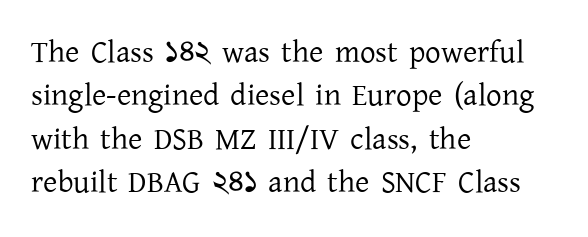
Regarding leading, the lines here are spaced in the standard way. Underlining? Definitely not there. Reading down the block, your eye returns to a fixed left position each line. Characters follow at the spacing the type designer built in.
